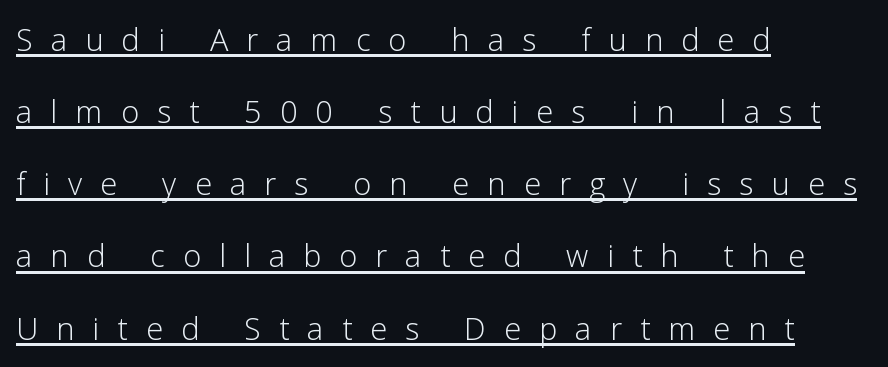
Line beginnings align vertically; line endings do not. Spacing verdict: proportional, widths tailored to each character. This sample uses expanded letter spacing, leaving extra air between glyphs. The passage shown is not bold in any degree.
